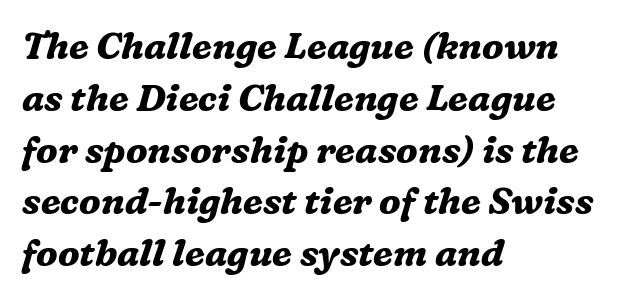
Q: Is the text bold? A: Yes.
Q: Is the text italic (slanted)? A: Yes, it leans right by about 16 degrees.
Q: Is the typeface a serif or a sans-serif typeface? A: Serif.
Q: Is the text underlined? A: No.
Q: How is the paragraph aligned? A: Left-aligned.
Q: Is the spacing between letters normal or unusually wide? A: Normal.
Q: Is the spacing between lines tight, normal or loose? A: Normal.
Q: Width (condensed, normal, or wide)? A: Normal.
Q: Stroke contrast? A: Medium.
Q: x-height? A: Medium.
Q: Monospaced? A: No.
